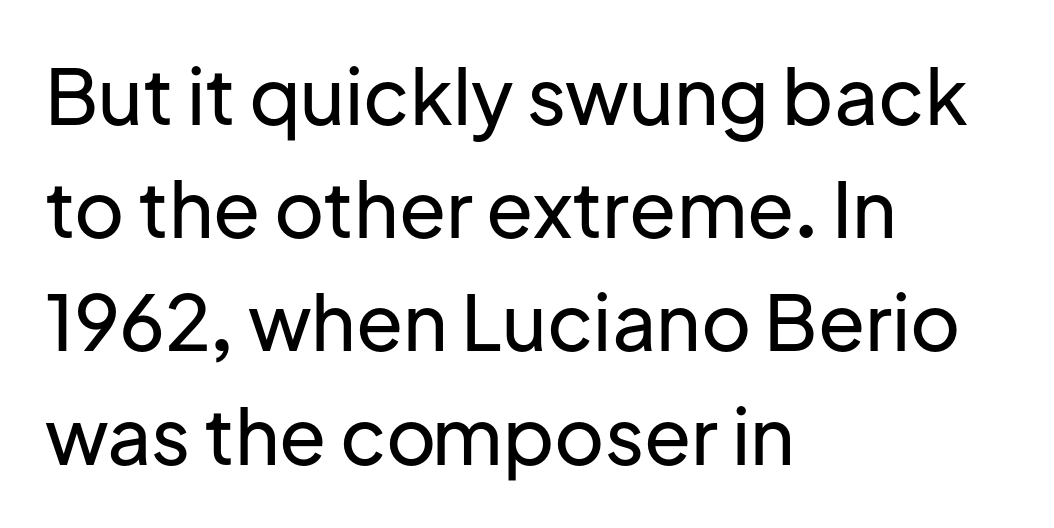
This sample uses a sans-serif face. Reading down the block, your eye returns to a fixed left position each line. The passage shown has conventional tracking throughout. These lines were composed using upright roman letters. Type without underlining. Baseline-to-baseline distance is the conventional proportion of letter height.
